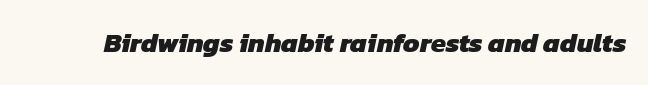
Q: Is the text bold? A: Yes.
Q: Is the text underlined? A: No.
Q: Is the spacing between letters normal or unusually wide? A: Normal.
